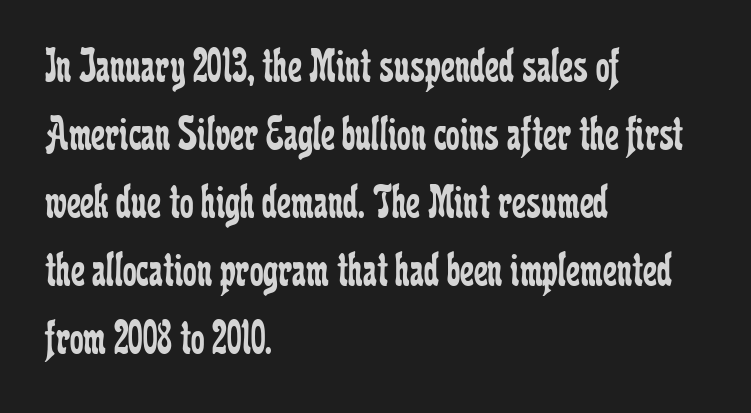
Q: Is the text bold? A: No.
Q: Is the text italic (slanted)? A: No, it is upright.
Q: Is the typeface a serif or a sans-serif typeface? A: Serif.
Q: Is the text underlined? A: No.
Q: How is the paragraph aligned? A: Left-aligned.
Q: Is the spacing between letters normal or unusually wide? A: Normal.
Q: Is the spacing between lines tight, normal or loose? A: Normal.
Q: Width (condensed, normal, or wide)? A: Condensed.
Q: Stroke contrast? A: Low.
Q: x-height? A: Medium.
Q: Monospaced? A: No.
